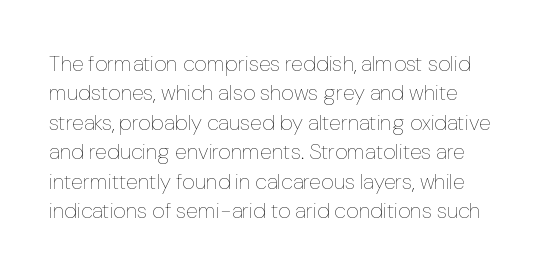
Vertical strokes here are truly vertical. The gaps between neighbouring characters are ordinary and unremarkable. Is the type heavy? It reads as light-to-regular instead. The passage shown stacks its lines at a standard gap. Letters rest on an invisible, unmarked baseline.
